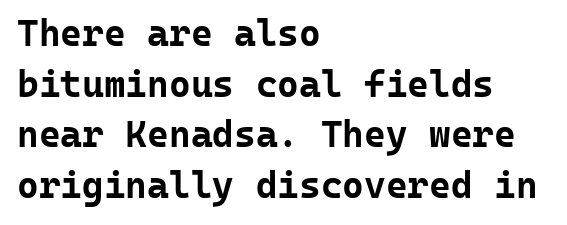
{"serif": "no", "italic": "no", "bold": "yes", "weight": "bold", "width": "normal", "stroke_contrast": "low", "x_height": "medium", "monospaced": "yes", "underline": "no", "align": "left", "line_spacing": "normal", "line_spacing_ratio": 1.37, "letter_spacing": "normal", "letter_spacing_em": 0.0, "glyph_px": 37}
